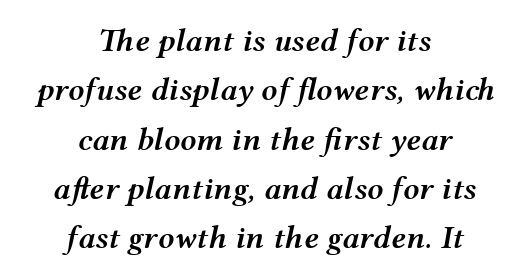
The sample has been set in demibold, a notch under bold. Looking at the ascenders, they clearly lean. The text block is weighted toward neither margin, spreading evenly from the middle. Short note: letters normally spaced.
